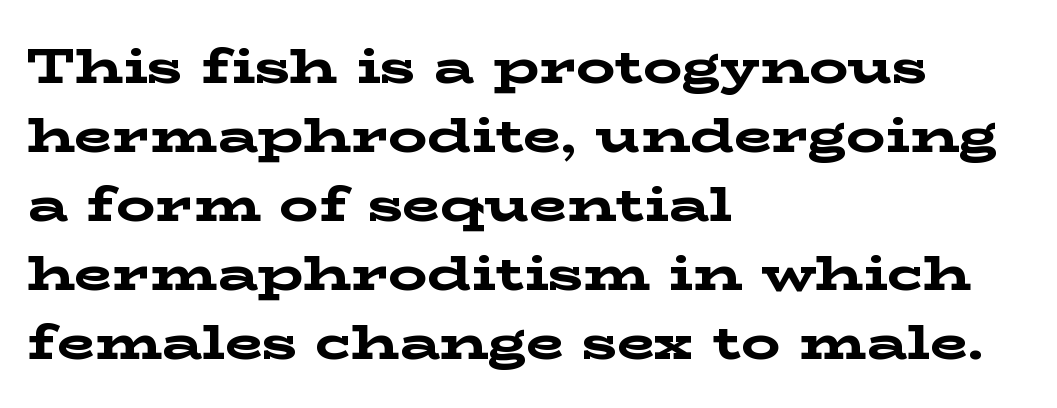
Q: Is the text bold? A: Yes.
Q: Is the text italic (slanted)? A: No, it is upright.
Q: Is the typeface a serif or a sans-serif typeface? A: Serif.
Q: Is the text underlined? A: No.
Q: How is the paragraph aligned? A: Left-aligned.
Q: Is the spacing between letters normal or unusually wide? A: Normal.
Q: Is the spacing between lines tight, normal or loose? A: Normal.
Q: Width (condensed, normal, or wide)? A: Wide.
Q: Stroke contrast? A: Low.
Q: x-height? A: Medium.
Q: Monospaced? A: No.
